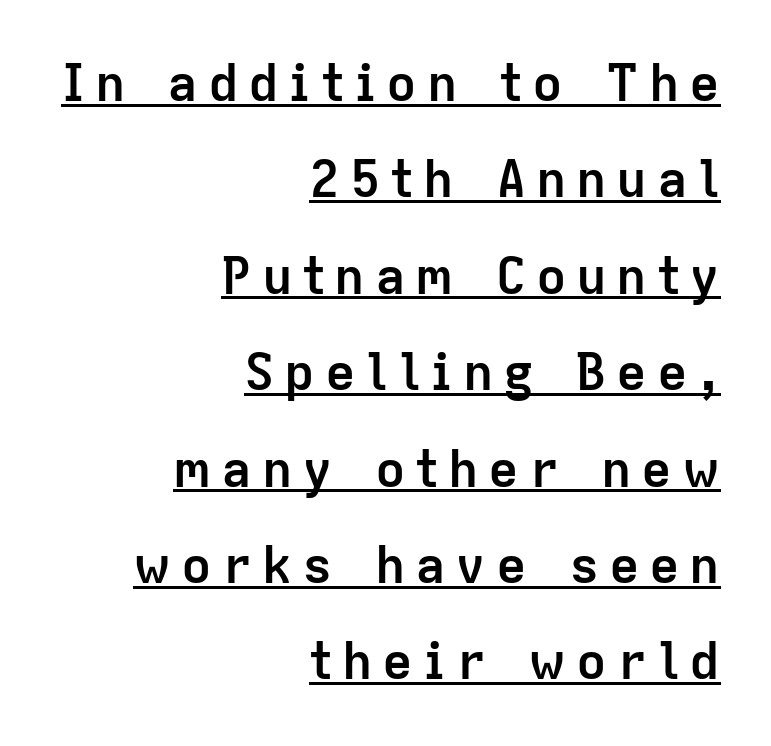
The image shows 51 px semibold sans-serif type, upright; set right-aligned, line spacing 1.89x, underlined; low stroke contrast and a medium x-height.
